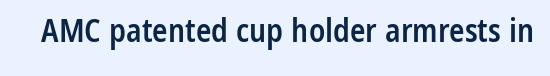
The image shows 32 px semibold, condensed sans-serif type, upright; set normal letter spacing, not underlined; low stroke contrast and a medium x-height.
